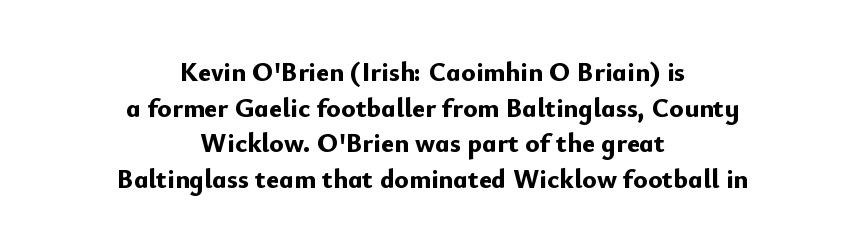
Q: Is the text bold? A: Yes.
Q: Is the text italic (slanted)? A: No, it is upright.
Q: Is the text underlined? A: No.
Q: How is the paragraph aligned? A: Centered.
Q: Is the spacing between letters normal or unusually wide? A: Normal.
Q: Is the spacing between lines tight, normal or loose? A: Normal.
